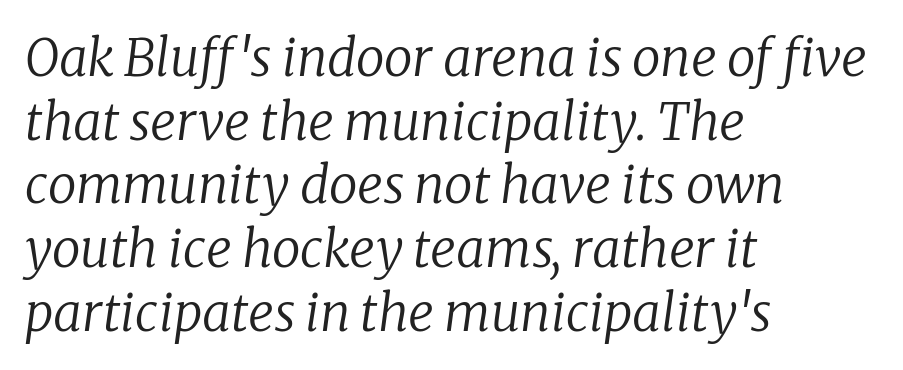
Q: Is the text bold? A: No.
Q: Is the text italic (slanted)? A: Yes, it leans right by about 8 degrees.
Q: Is the typeface a serif or a sans-serif typeface? A: Serif.
Q: Is the text underlined? A: No.
Q: How is the paragraph aligned? A: Left-aligned.
Q: Is the spacing between letters normal or unusually wide? A: Normal.
Q: Is the spacing between lines tight, normal or loose? A: Normal.
Q: Width (condensed, normal, or wide)? A: Normal.
Q: Stroke contrast? A: Low.
Q: x-height? A: Medium.
Q: Monospaced? A: No.
